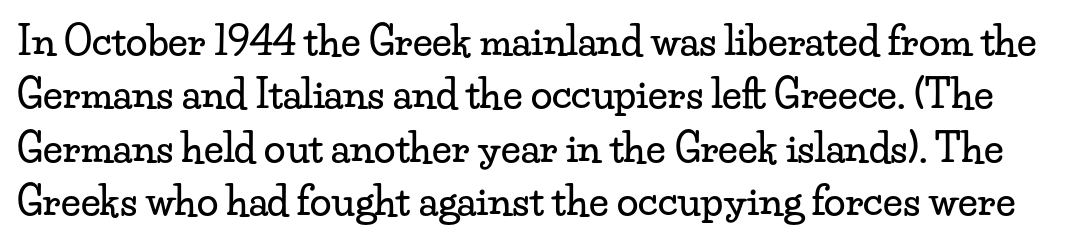
Q: Is the text italic (slanted)? A: No, it is upright.
Q: Is the typeface a serif or a sans-serif typeface? A: Serif.
Q: Is the text underlined? A: No.
Q: Is the spacing between letters normal or unusually wide? A: Normal.
Q: Is the spacing between lines tight, normal or loose? A: Normal.
Q: Width (condensed, normal, or wide)? A: Wide.
Q: Stroke contrast? A: Low.
Q: x-height? A: Small.
Q: Monospaced? A: No.
